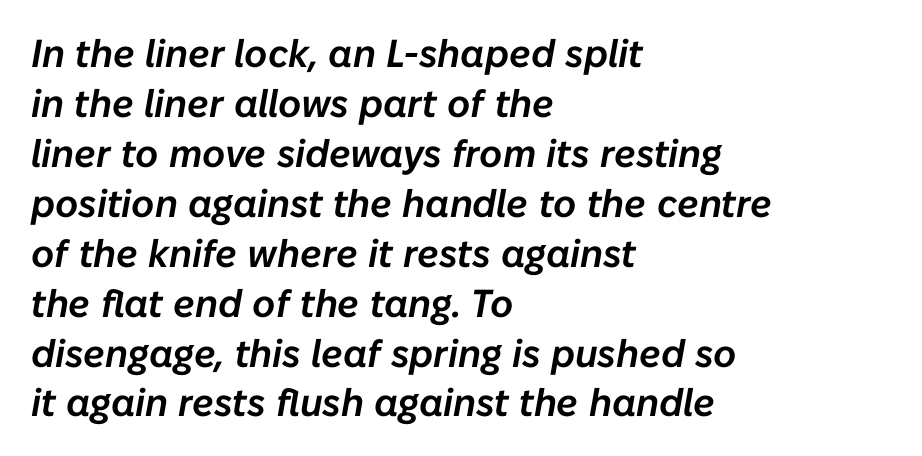
Looks like regular typesetting: each glyph gets only the width it needs. Lines of text with bare space underneath. When letters slant like this, we call the style italic. Words appear dense and cohesive because spacing is normal.
